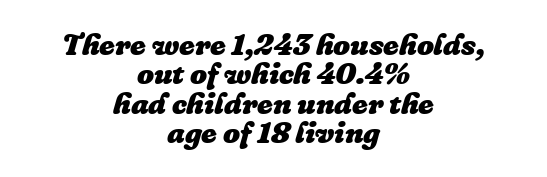
The image shows 30 px heavy type, italic (leaning right); set centered, tight line spacing (0.98x), normal letter spacing, not underlined; low stroke contrast and a medium x-height.
